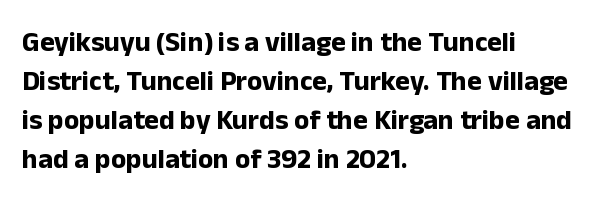
Q: Is the text bold? A: Yes.
Q: Is the text italic (slanted)? A: No, it is upright.
Q: Is the typeface a serif or a sans-serif typeface? A: Sans-serif.
Q: Is the text underlined? A: No.
Q: How is the paragraph aligned? A: Left-aligned.
Q: Is the spacing between letters normal or unusually wide? A: Normal.
Q: Is the spacing between lines tight, normal or loose? A: Normal.
Q: Width (condensed, normal, or wide)? A: Normal.
Q: Stroke contrast? A: Low.
Q: x-height? A: Medium.
Q: Monospaced? A: No.
